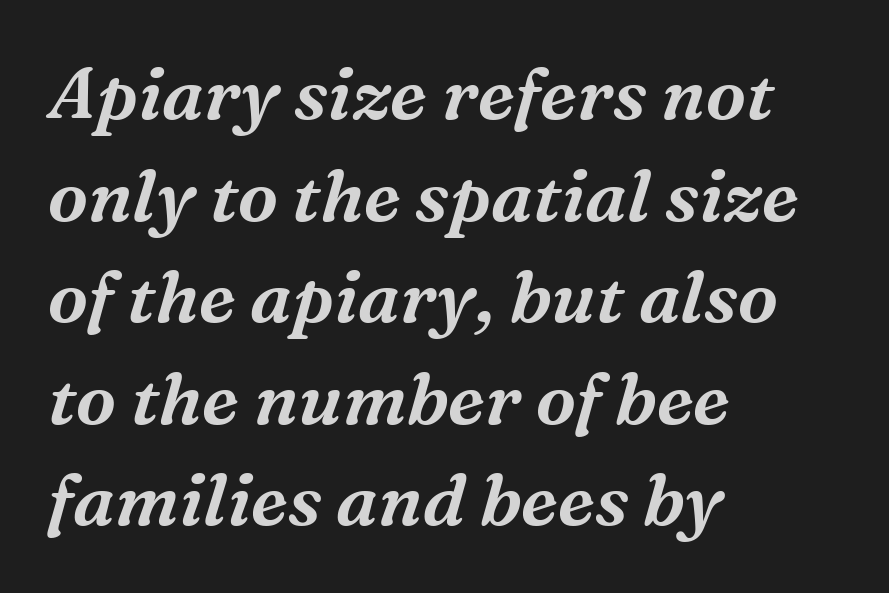
Q: Is the text italic (slanted)? A: Yes, it leans right by about 16 degrees.
Q: Is the typeface a serif or a sans-serif typeface? A: Serif.
Q: Is the text underlined? A: No.
Q: How is the paragraph aligned? A: Left-aligned.
Q: Is the spacing between letters normal or unusually wide? A: Normal.
Q: Is the spacing between lines tight, normal or loose? A: Normal.
Q: Width (condensed, normal, or wide)? A: Normal.
Q: Stroke contrast? A: Medium.
Q: x-height? A: Medium.
Q: Monospaced? A: No.
